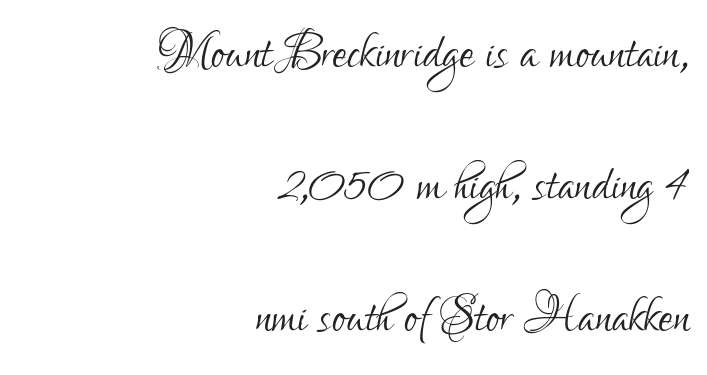
Vertical spacing — loose. The rendering uses natural spacing where letterforms have individual widths. These glyphs show unthickened strokes, regular width or finer. The type is set solid horizontally, with unmodified tracking.
